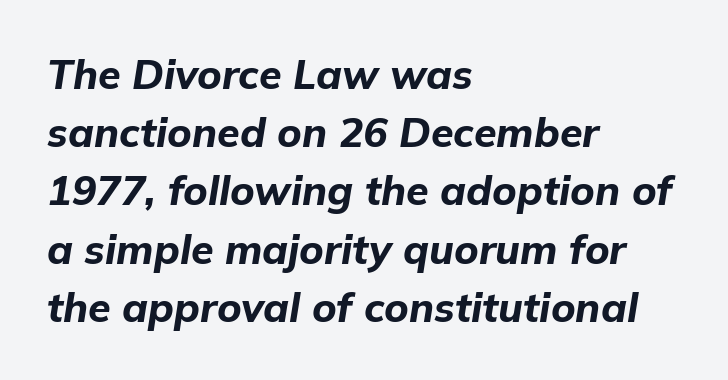
Q: Is the text bold? A: Yes.
Q: Is the text italic (slanted)? A: Yes, it leans right by about 9 degrees.
Q: Is the text underlined? A: No.
Q: How is the paragraph aligned? A: Left-aligned.
Q: Is the spacing between letters normal or unusually wide? A: Normal.
Q: Is the spacing between lines tight, normal or loose? A: Normal.
Q: Width (condensed, normal, or wide)? A: Normal.
Q: Stroke contrast? A: Low.
Q: x-height? A: Medium.
Q: Monospaced? A: No.
